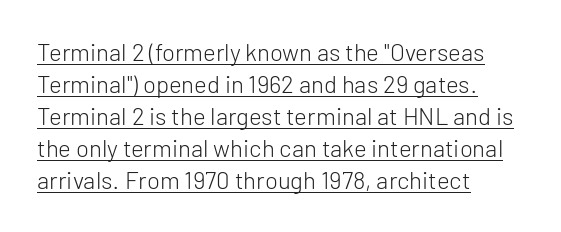
{"italic": "no", "bold": "no", "underline": "yes", "align": "left", "line_spacing": "normal", "line_spacing_ratio": 1.33, "letter_spacing": "normal", "letter_spacing_em": 0.0, "glyph_px": 24}
